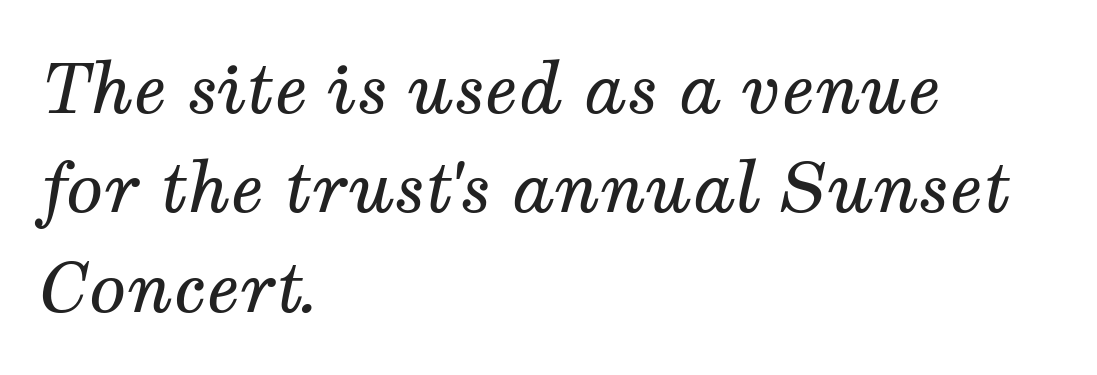
Q: Is the text bold? A: No.
Q: Is the text italic (slanted)? A: Yes, it leans right by about 12 degrees.
Q: Is the typeface a serif or a sans-serif typeface? A: Serif.
Q: Is the text underlined? A: No.
Q: How is the paragraph aligned? A: Left-aligned.
Q: Is the spacing between letters normal or unusually wide? A: Normal.
Q: Is the spacing between lines tight, normal or loose? A: Normal.
Q: Width (condensed, normal, or wide)? A: Normal.
Q: Stroke contrast? A: Medium.
Q: x-height? A: Medium.
Q: Monospaced? A: No.
